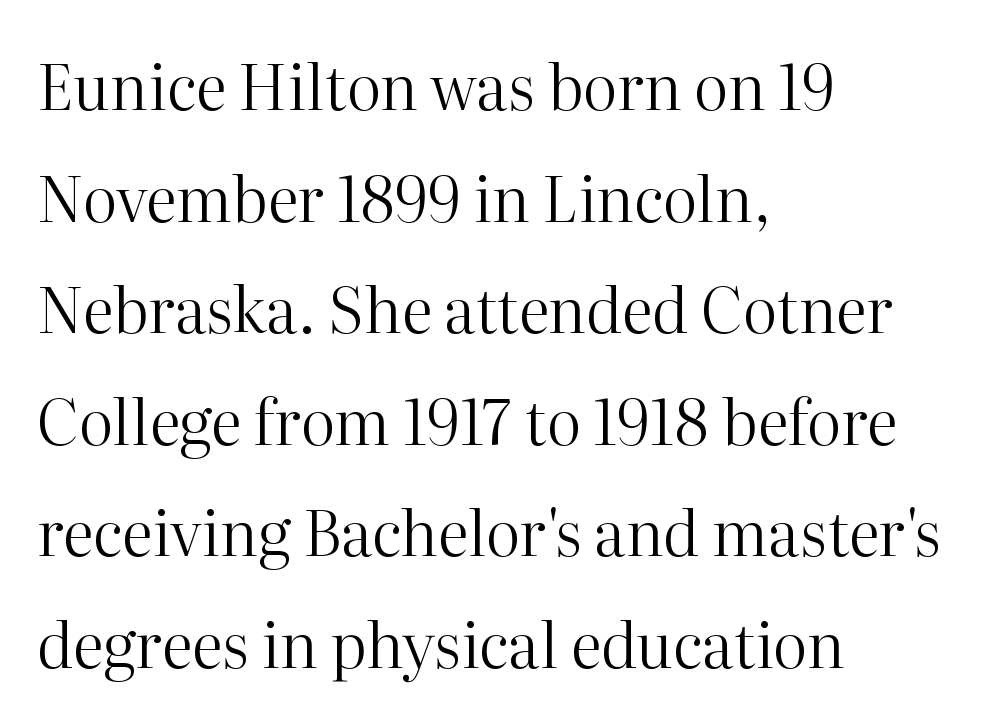
Do the characters align in a grid? No, the font is proportional. The letters sit at their default tracking, neither squeezed nor spread. I'd call this a serif setting — the letters wear small feet. Check the space under the baseline: it is left empty.
